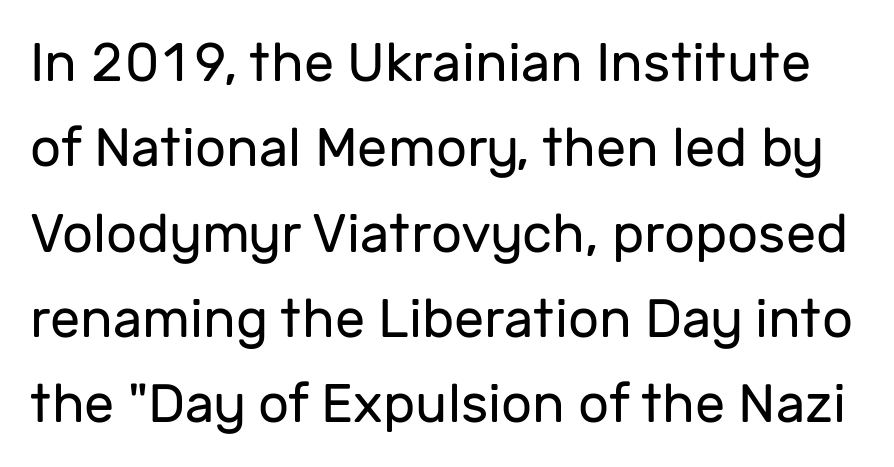
The image shows 54 px regular-weight sans-serif type, upright; set normal line spacing (1.58x), normal letter spacing, not underlined; low stroke contrast and a medium x-height.
